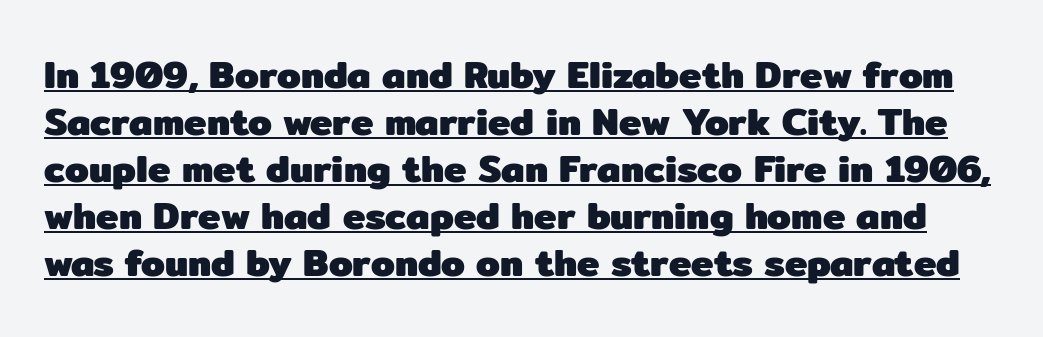
{"serif": "no", "italic": "no", "bold": "yes", "weight": "heavy", "width": "normal", "stroke_contrast": "low", "x_height": "medium", "monospaced": "no", "underline": "yes", "line_spacing_ratio": 1.24, "letter_spacing": "normal", "letter_spacing_em": 0.0, "glyph_px": 38}
